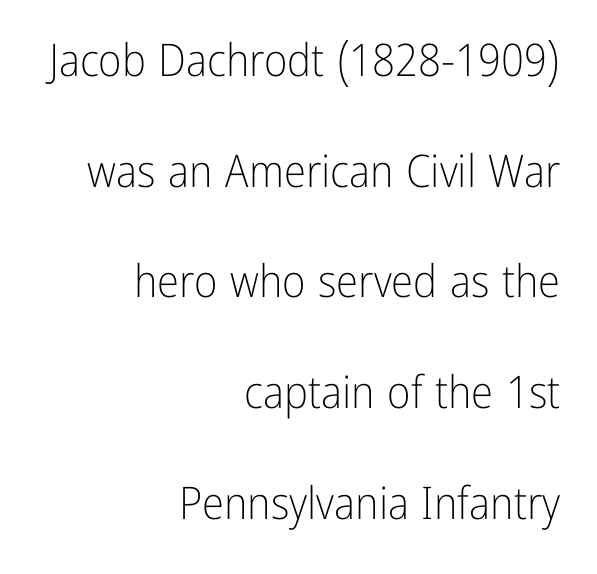
This sample trades compactness for vertical openness between lines. Underline: absent. Compared with typical body copy, the letter spacing here is the same. No letter is thick-stroked: the sample isn't bold.
